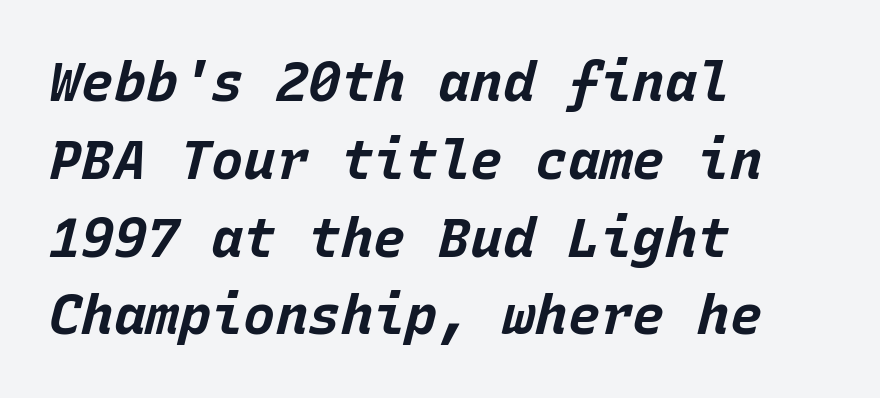
Underline: absent. Does the copy run flush right? No — it runs flush left. The vertical gap from one line to the next is medium. Each letter, wide or thin by design, is forced into the same width here. The horizontal fit of the characters is conventional and even.
